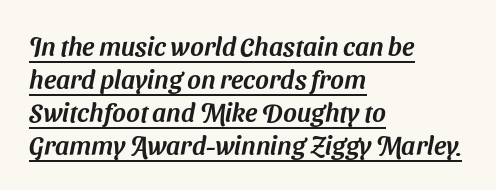
The image shows 26 px text type; set left-aligned, normal line spacing (1.27x), normal letter spacing, underlined.
